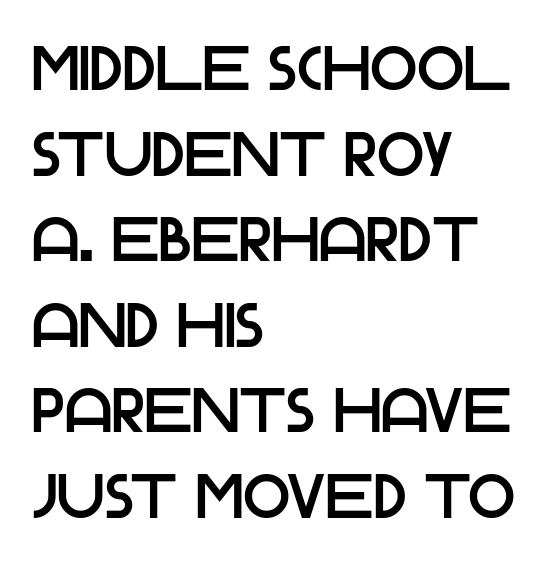
The image shows 62 px sans-serif type, upright; set left-aligned, normal line spacing (1.38x), normal letter spacing, not underlined; low stroke contrast and a large x-height.
